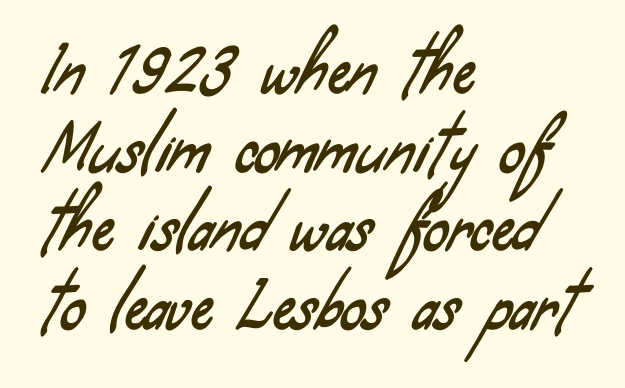
The image shows 62 px condensed sans-serif type; set left-aligned, normal line spacing (1.27x), normal letter spacing, not underlined; low stroke contrast and a small x-height.
